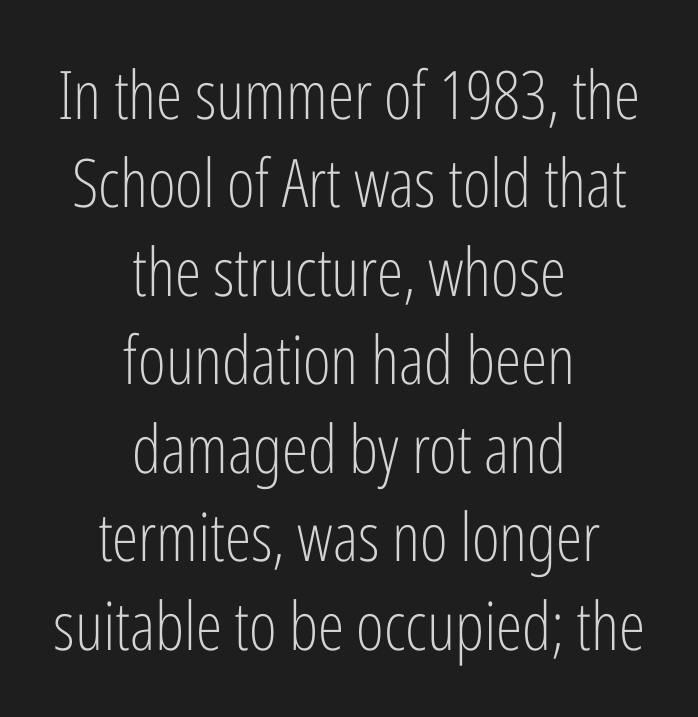
The zone under the glyphs is completely vacant. The designer left line spacing at the default. Character widths vary here, with narrow letters taking less room than wide ones. This is not heavy type; no bold has been used. You could call the tracking neutral — neither tight nor loose.
